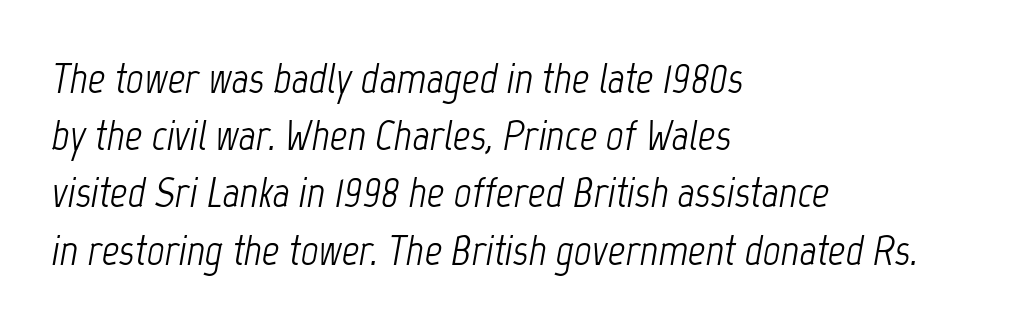
The image shows 43 px light, condensed type, italic (leaning right); set left-aligned, normal line spacing (1.33x), normal letter spacing, not underlined; low stroke contrast and a medium x-height.
